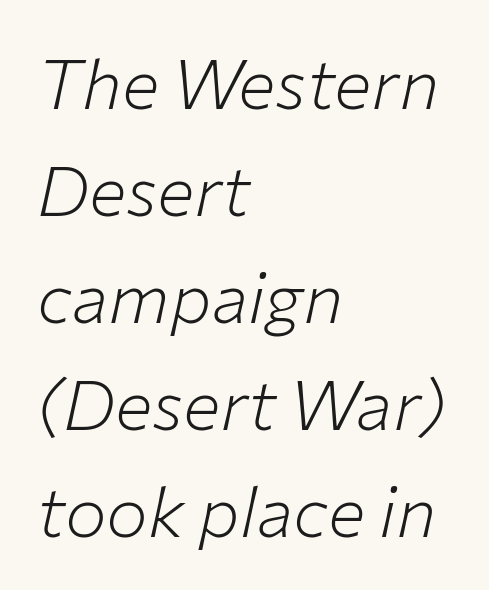
Q: Is the text bold? A: No.
Q: Is the text italic (slanted)? A: Yes, it leans right by about 12 degrees.
Q: Is the text underlined? A: No.
Q: How is the paragraph aligned? A: Left-aligned.
Q: Is the spacing between letters normal or unusually wide? A: Normal.
Q: Is the spacing between lines tight, normal or loose? A: Normal.
Q: Width (condensed, normal, or wide)? A: Normal.
Q: Stroke contrast? A: Low.
Q: x-height? A: Medium.
Q: Monospaced? A: No.
